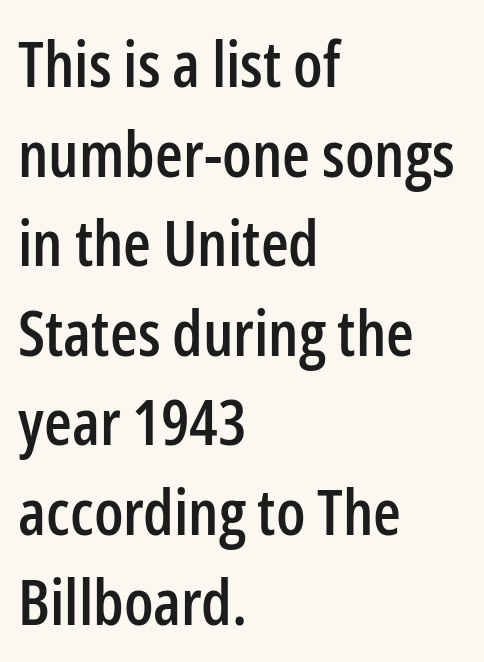
{"serif": "no", "italic": "no", "width": "condensed", "stroke_contrast": "low", "x_height": "medium", "monospaced": "no", "underline": "no", "align": "left", "line_spacing": "normal", "line_spacing_ratio": 1.4, "letter_spacing": "normal", "letter_spacing_em": 0.0, "glyph_px": 64}
